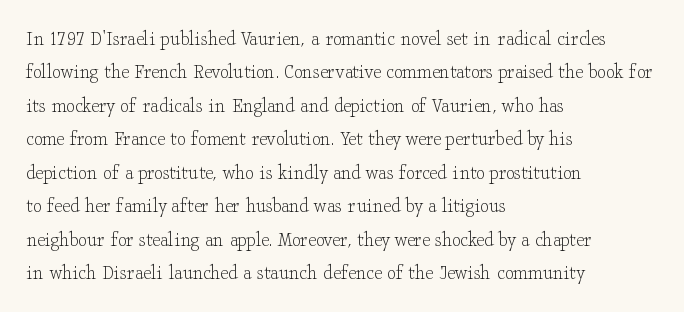
The image shows 22 px text type, upright; set left-aligned, normal line spacing (1.52x), normal letter spacing, not underlined.
